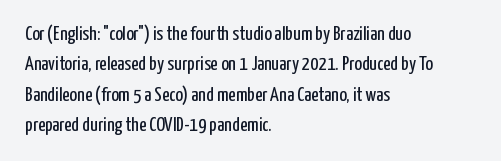
Q: Is the text bold? A: No.
Q: Is the text italic (slanted)? A: No, it is upright.
Q: Is the text underlined? A: No.
Q: How is the paragraph aligned? A: Left-aligned.
Q: Is the spacing between letters normal or unusually wide? A: Normal.
Q: Is the spacing between lines tight, normal or loose? A: Normal.
